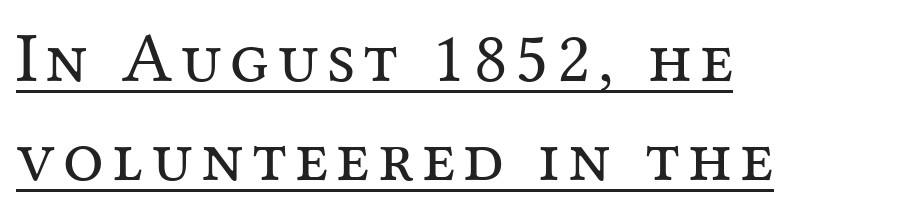
The image shows 72 px regular-weight serif type, upright; set left-aligned, normal line spacing (1.38x), underlined; medium stroke contrast and a medium x-height.
